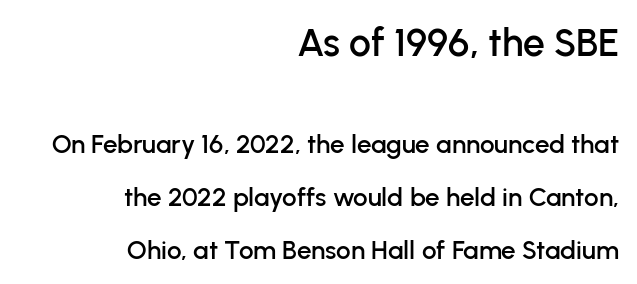
Type size steps down from the first block to the second. These lines stand farther apart than default settings would place them. A clean baseline with only descenders dipping below it. Spacing between characters is what you'd get straight out of the box.
